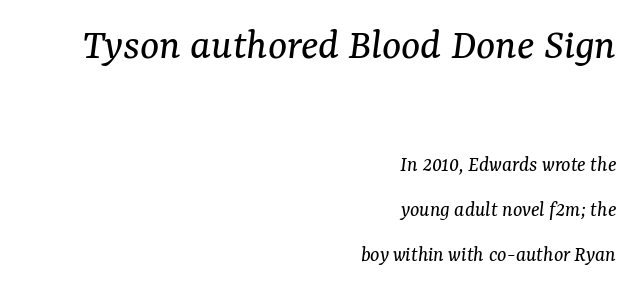
Q: Is the text bold? A: No.
Q: Is the text italic (slanted)? A: Yes, it leans right by about 7 degrees.
Q: Is the typeface a serif or a sans-serif typeface? A: Serif.
Q: Is the text underlined? A: No.
Q: How is the paragraph aligned? A: Right-aligned.
Q: Is the spacing between letters normal or unusually wide? A: Normal.
Q: Is the spacing between lines tight, normal or loose? A: Loose.
Q: Which block of text is set in a larger size, the first (top) or the second (bottom)? A: The first (top) one.
Q: Width (condensed, normal, or wide)? A: Normal.
Q: Stroke contrast? A: Medium.
Q: x-height? A: Medium.
Q: Monospaced? A: No.
